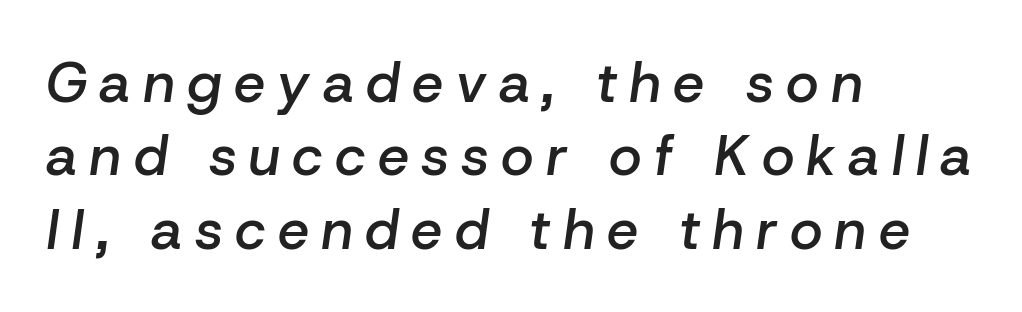
The image shows 56 px semibold type, italic (leaning right); set left-aligned, normal line spacing (1.31x), unusually wide letter spacing (+0.22 em), not underlined; low stroke contrast and a medium x-height.
